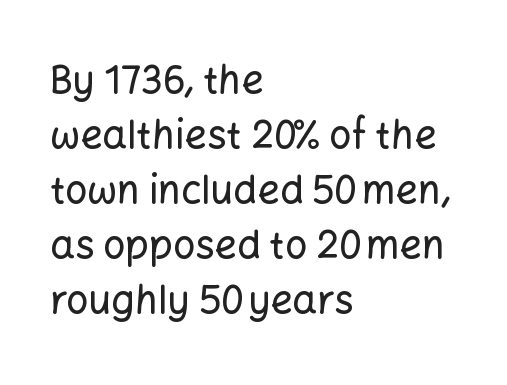
Note the varied advance widths — an 'i' is clearly narrower than an 'm'. The letterforms sit shoulder to shoulder at normal distance. Compared with a centered layout, this one pins lines to the left instead. The words here are not underlined.
